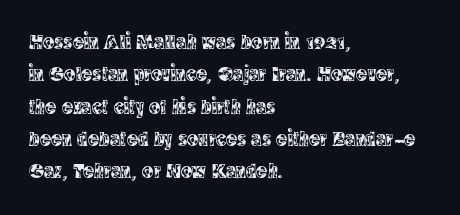
{"italic": "no", "underline": "no", "align": "left", "line_spacing": "normal", "line_spacing_ratio": 1.54, "letter_spacing": "normal", "letter_spacing_em": 0.0, "glyph_px": 21}
